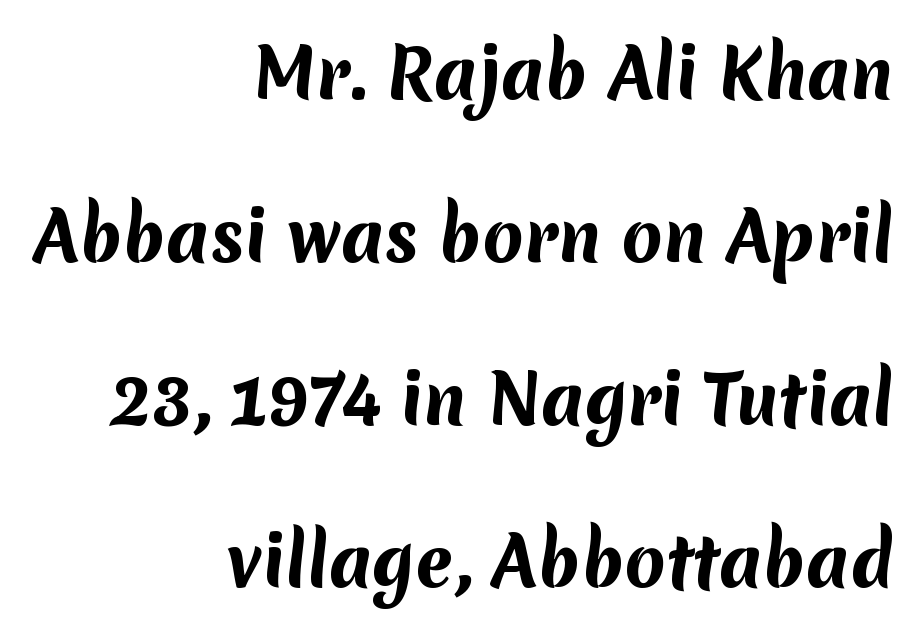
{"serif": "no", "bold": "yes", "weight": "bold", "width": "normal", "stroke_contrast": "medium", "x_height": "medium", "monospaced": "no", "underline": "no", "align": "right", "line_spacing": "loose", "line_spacing_ratio": 2.43, "letter_spacing": "normal", "letter_spacing_em": 0.0, "glyph_px": 67}
